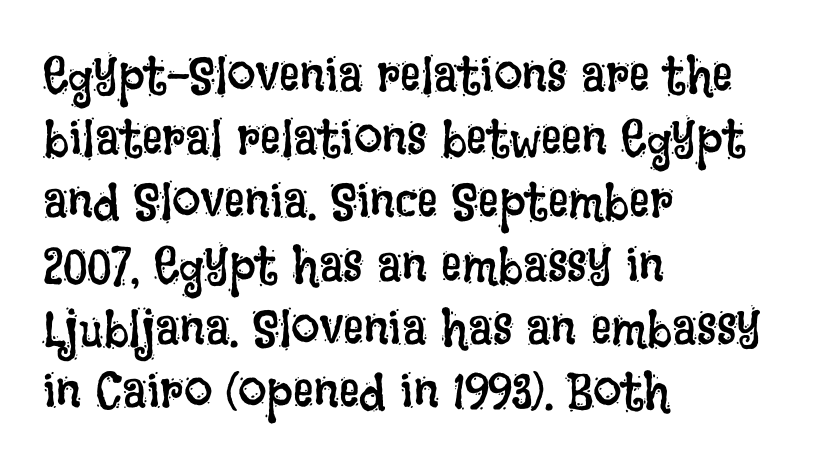
The image shows 51 px regular-weight, condensed type, upright; set left-aligned, line spacing 1.24x, normal letter spacing, not underlined; low stroke contrast and a large x-height.
